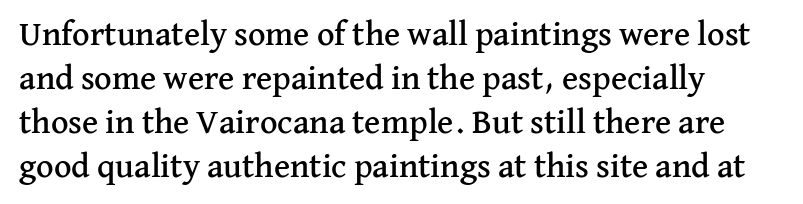
Q: Is the text italic (slanted)? A: No, it is upright.
Q: Is the typeface a serif or a sans-serif typeface? A: Serif.
Q: Is the text underlined? A: No.
Q: How is the paragraph aligned? A: Left-aligned.
Q: Is the spacing between letters normal or unusually wide? A: Normal.
Q: Is the spacing between lines tight, normal or loose? A: Normal.
Q: Width (condensed, normal, or wide)? A: Normal.
Q: Stroke contrast? A: Medium.
Q: x-height? A: Medium.
Q: Monospaced? A: No.
